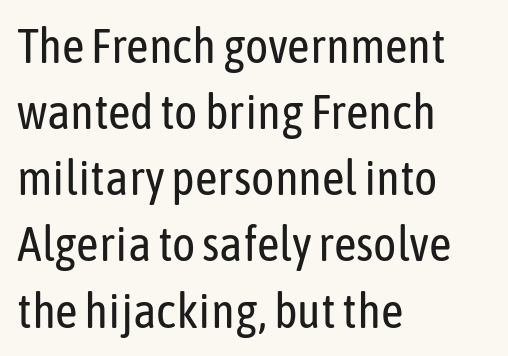
{"serif": "no", "italic": "no", "bold": "no", "weight": "regular", "width": "condensed", "stroke_contrast": "low", "x_height": "medium", "monospaced": "no", "underline": "no", "align": "left", "line_spacing": "normal", "line_spacing_ratio": 1.35, "letter_spacing": "normal", "letter_spacing_em": 0.0, "glyph_px": 49}
